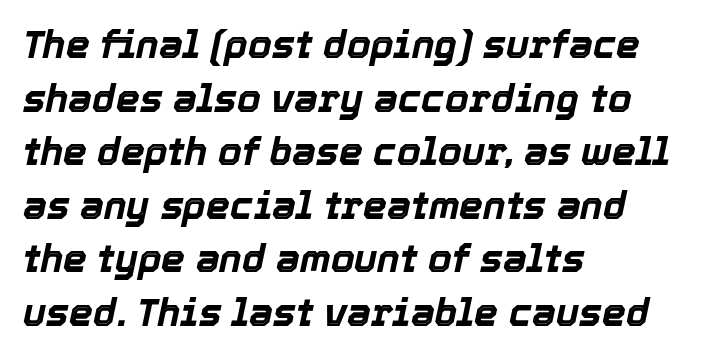
{"italic": "yes", "lean": "right", "slant_degrees": 12, "bold": "yes", "weight": "bold", "width": "normal", "x_height": "medium", "monospaced": "no", "underline": "no", "align": "left", "line_spacing": "normal", "line_spacing_ratio": 1.41, "letter_spacing": "normal", "letter_spacing_em": 0.0, "glyph_px": 38}
